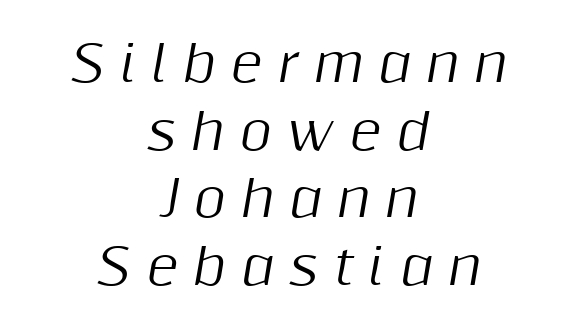
Q: Is the text italic (slanted)? A: Yes, it leans right by about 10 degrees.
Q: Is the text underlined? A: No.
Q: How is the paragraph aligned? A: Centered.
Q: Is the spacing between letters normal or unusually wide? A: Unusually wide.
Q: Is the spacing between lines tight, normal or loose? A: Normal.
Q: Width (condensed, normal, or wide)? A: Normal.
Q: Stroke contrast? A: Medium.
Q: x-height? A: Medium.
Q: Monospaced? A: No.
